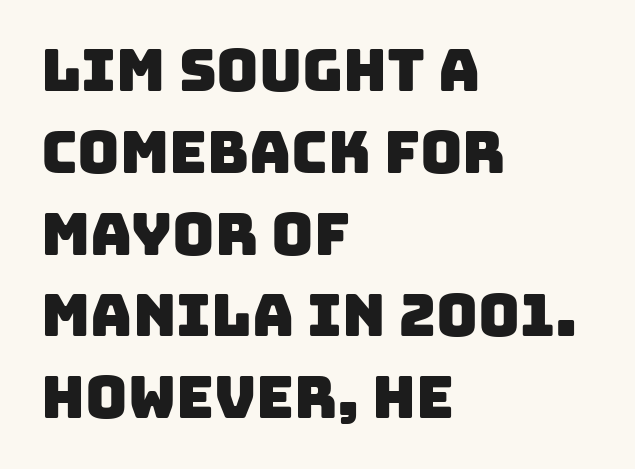
The image shows 58 px sans-serif type; set left-aligned, normal line spacing (1.41x), normal letter spacing, not underlined; low stroke contrast and a large x-height.
